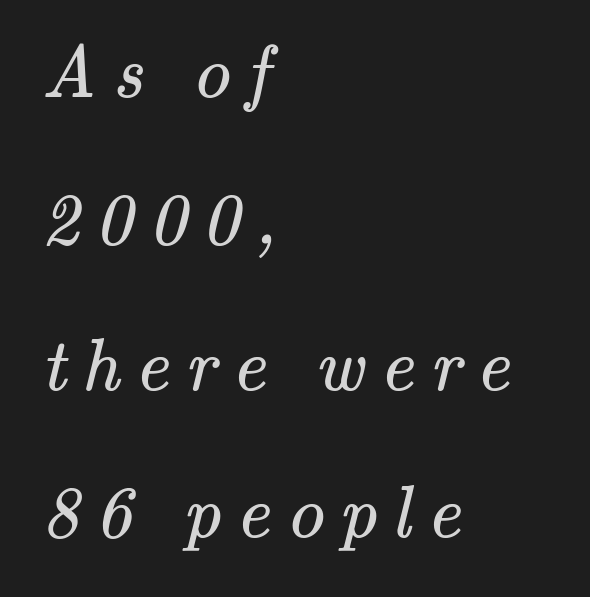
No heavy texture on the line: the type isn't bold. Baseline-to-baseline distance is far greater than the letter height. The compositor pushed each line to the left boundary. Characters follow at a spacing far wider than the type designer built in. Any mark beneath the type? The region is blank. The font family rendered here belongs to the serif group.
